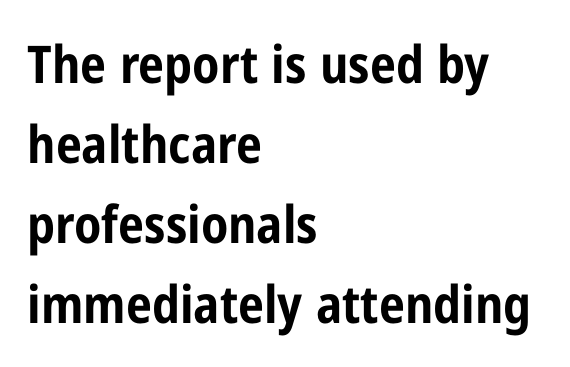
Q: Is the text bold? A: Yes.
Q: Is the text italic (slanted)? A: No, it is upright.
Q: Is the typeface a serif or a sans-serif typeface? A: Sans-serif.
Q: Is the text underlined? A: No.
Q: How is the paragraph aligned? A: Left-aligned.
Q: Is the spacing between letters normal or unusually wide? A: Normal.
Q: Is the spacing between lines tight, normal or loose? A: Normal.
Q: Width (condensed, normal, or wide)? A: Condensed.
Q: Stroke contrast? A: Low.
Q: x-height? A: Medium.
Q: Monospaced? A: No.
